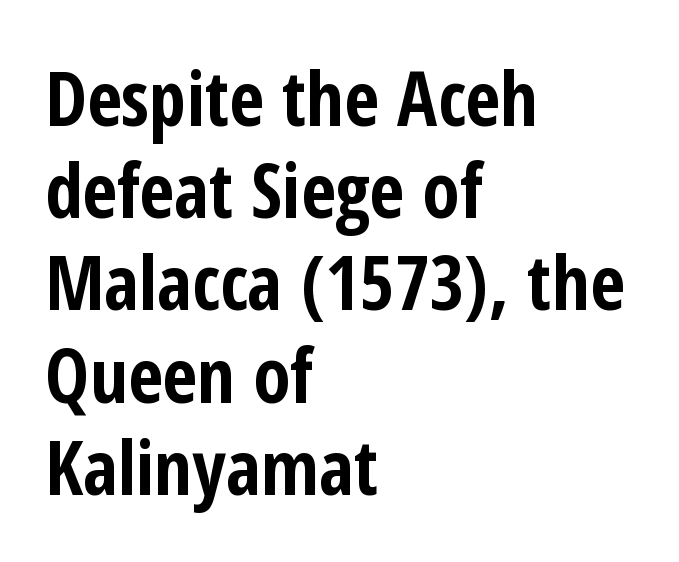
Q: Is the text bold? A: Yes.
Q: Is the text italic (slanted)? A: No, it is upright.
Q: Is the typeface a serif or a sans-serif typeface? A: Sans-serif.
Q: Is the text underlined? A: No.
Q: How is the paragraph aligned? A: Left-aligned.
Q: Is the spacing between letters normal or unusually wide? A: Normal.
Q: Width (condensed, normal, or wide)? A: Condensed.
Q: Stroke contrast? A: Low.
Q: x-height? A: Medium.
Q: Monospaced? A: No.
